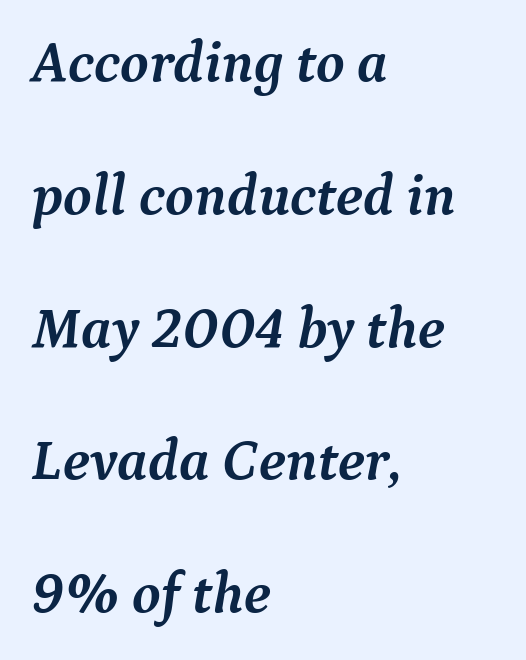
{"serif": "yes", "italic": "yes", "lean": "right", "slant_degrees": 9, "bold": "yes", "weight": "semibold", "width": "normal", "stroke_contrast": "medium", "x_height": "medium", "monospaced": "no", "underline": "no", "align": "left", "line_spacing": "loose", "line_spacing_ratio": 2.29, "letter_spacing": "normal", "letter_spacing_em": 0.0, "glyph_px": 58}
